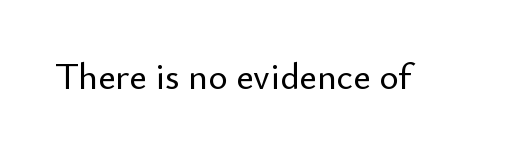
The image shows 37 px sans-serif type, upright; set normal letter spacing, not underlined; low stroke contrast and a small x-height.
